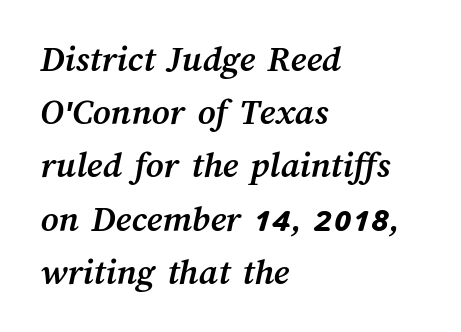
Q: Is the text bold? A: Yes.
Q: Is the text underlined? A: No.
Q: How is the paragraph aligned? A: Left-aligned.
Q: Is the spacing between letters normal or unusually wide? A: Normal.
Q: Is the spacing between lines tight, normal or loose? A: Normal.
Q: Width (condensed, normal, or wide)? A: Normal.
Q: Stroke contrast? A: Medium.
Q: x-height? A: Medium.
Q: Monospaced? A: No.
